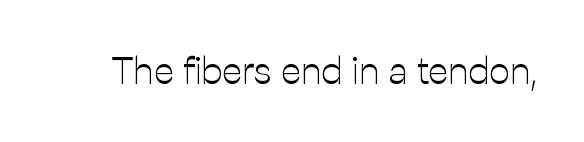
Unmarked baselines from the first word to the last. This is not heavy type; no bold has been used. The font's upright variant was chosen for this text. There is no visible air inserted between adjacent glyphs. These lines are rendered in a variable-pitch font. The characters display no serif detailing; their extremities are plain.
